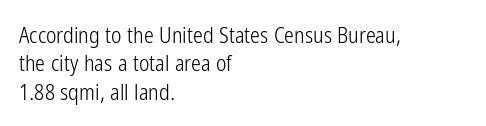
Rule under the text: the space is simply empty. Honestly, the letter spacing is just normal — you wouldn't notice it. The font's upright variant was chosen for this text. The strokes are not fattened; the text isn't bold. Layout note: lines flush left. The designer left line spacing at the default.
